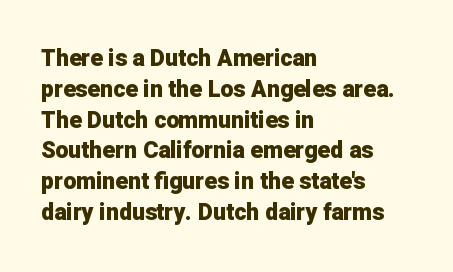
{"italic": "no", "bold": "yes", "underline": "no", "align": "left", "line_spacing": "normal", "line_spacing_ratio": 1.34, "letter_spacing": "normal", "letter_spacing_em": 0.0, "glyph_px": 23}
